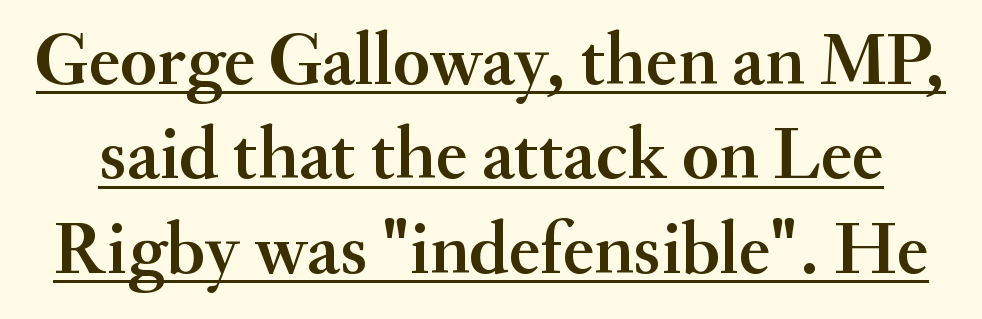
Q: Is the text italic (slanted)? A: No, it is upright.
Q: Is the typeface a serif or a sans-serif typeface? A: Serif.
Q: Is the text underlined? A: Yes.
Q: Is the spacing between letters normal or unusually wide? A: Normal.
Q: Is the spacing between lines tight, normal or loose? A: Normal.
Q: Width (condensed, normal, or wide)? A: Normal.
Q: Stroke contrast? A: Medium.
Q: x-height? A: Small.
Q: Monospaced? A: No.
